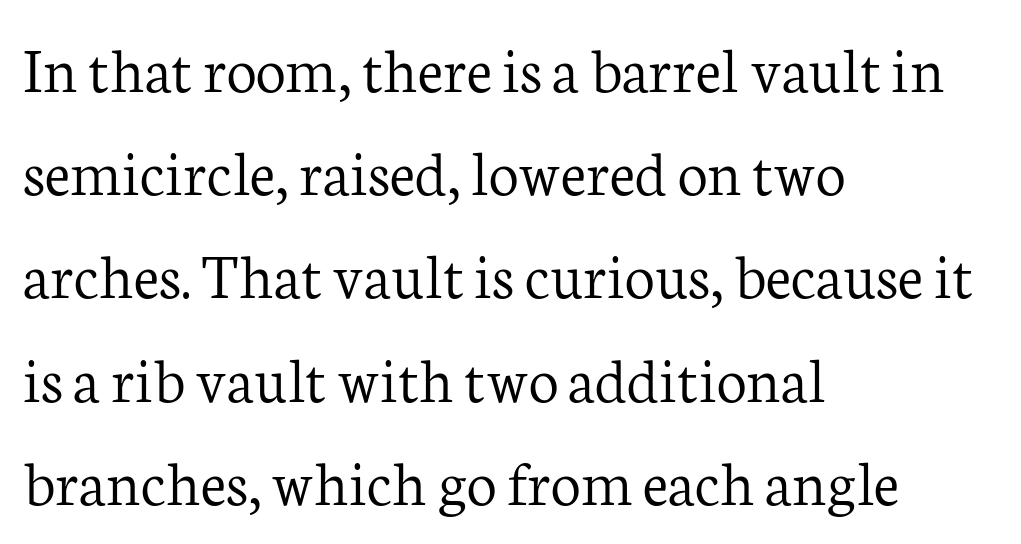
Bold? No — there's no thickening of the strokes. The line texture is even and compact thanks to regular tracking. These lines are composed in type with serifs. Unmarked baselines from the first word to the last. The passage shown is typed in a proportional face where columns would drift.
